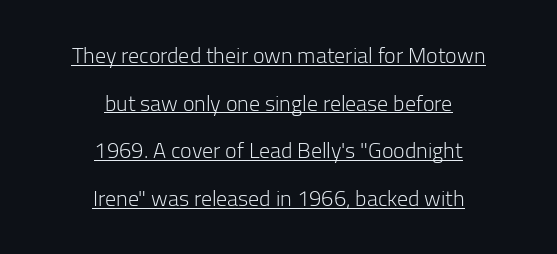
The image shows 22 px text type, upright; set centered, loose line spacing (2.17x), normal letter spacing, underlined.
